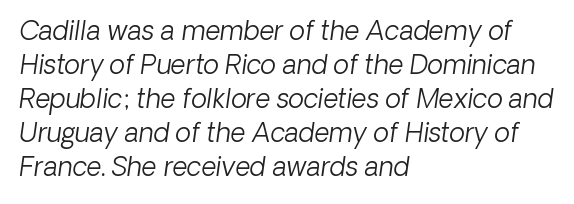
{"bold": "no", "underline": "no", "align": "left", "line_spacing": "normal", "line_spacing_ratio": 1.31, "letter_spacing": "normal", "letter_spacing_em": 0.0, "glyph_px": 26}
